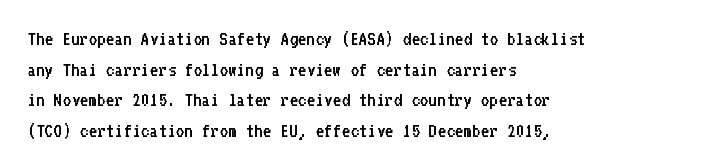
{"italic": "no", "bold": "no", "underline": "no", "align": "left", "line_spacing": "normal", "line_spacing_ratio": 1.46, "letter_spacing": "normal", "letter_spacing_em": 0.0, "glyph_px": 21}
